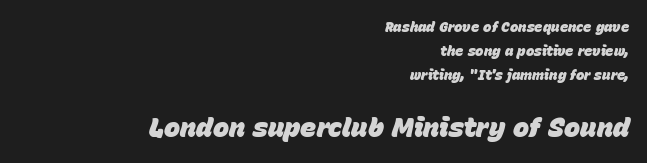
The specimen omits any rule beneath the text block's lines. The horizontal fit of the characters is conventional and even. Horizontally, the lines are justified to the trailing edge only. When letters slant like this, we call the style italic. The letters are bold, with thick, heavy strokes.
